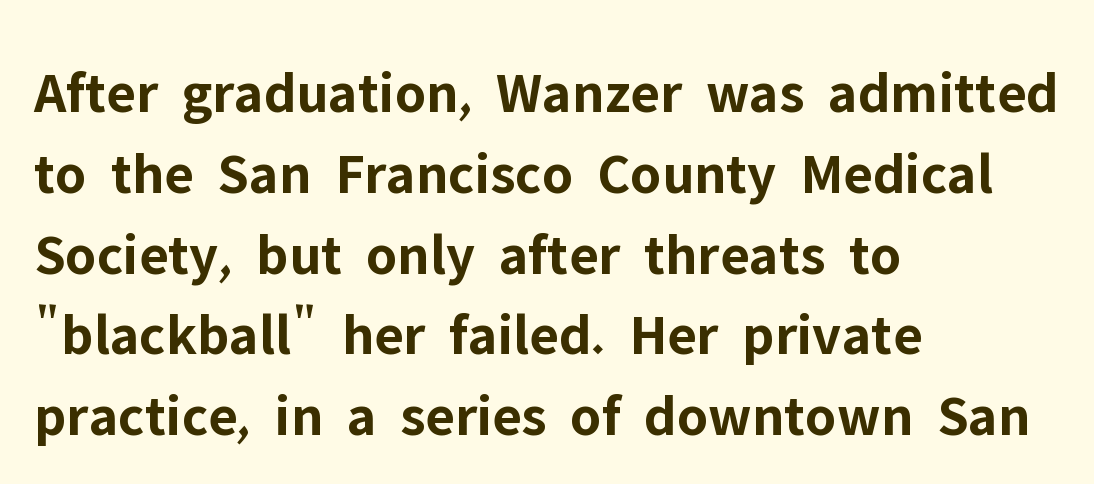
Q: Is the text bold? A: Yes.
Q: Is the text italic (slanted)? A: No, it is upright.
Q: Is the typeface a serif or a sans-serif typeface? A: Sans-serif.
Q: Is the text underlined? A: No.
Q: How is the paragraph aligned? A: Left-aligned.
Q: Is the spacing between letters normal or unusually wide? A: Normal.
Q: Is the spacing between lines tight, normal or loose? A: Normal.
Q: Width (condensed, normal, or wide)? A: Normal.
Q: Stroke contrast? A: Low.
Q: x-height? A: Medium.
Q: Monospaced? A: No.
